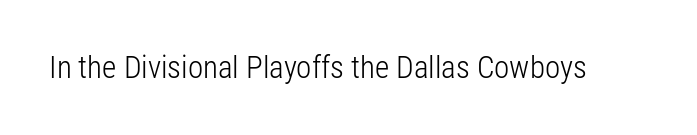
Q: Is the text bold? A: No.
Q: Is the text italic (slanted)? A: No, it is upright.
Q: Is the typeface a serif or a sans-serif typeface? A: Sans-serif.
Q: Is the text underlined? A: No.
Q: Is the spacing between letters normal or unusually wide? A: Normal.
Q: Width (condensed, normal, or wide)? A: Condensed.
Q: Stroke contrast? A: Low.
Q: x-height? A: Medium.
Q: Monospaced? A: No.
